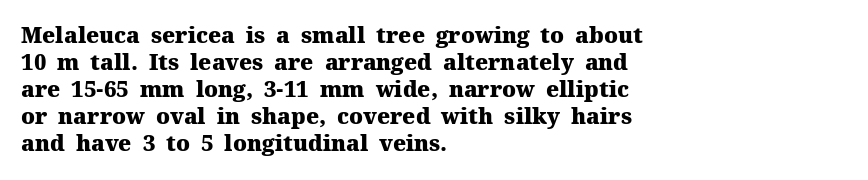
The image shows 22 px bold type, upright; set left-aligned, line spacing 1.23x, normal letter spacing, not underlined.
